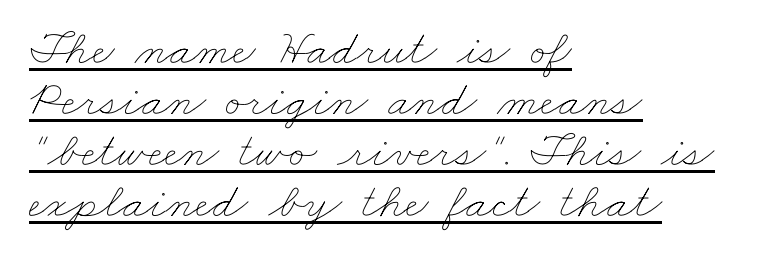
The letterforms sit shoulder to shoulder at normal distance. The passage shown is underscored from start to finish. Stroke thickness stays within the range of a standard reading face or lighter. The leading is snug, giving the passage a crowded texture. Each letter keeps its own natural width here, so spacing adapts to shape. Short and long lines alike share a common starting point at left.
